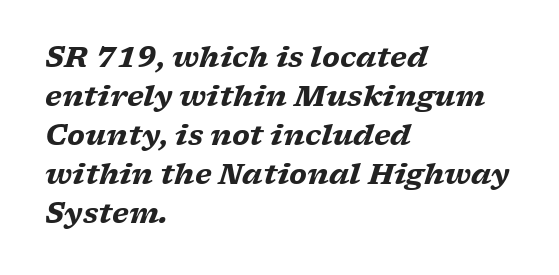
Does the leading feel generous? No, just average. Serifs: yes, visible at the terminals of the letterforms. Emphasis-style slanted type is in use. The text block is weighted toward the left margin, trailing off unevenly rightward.
